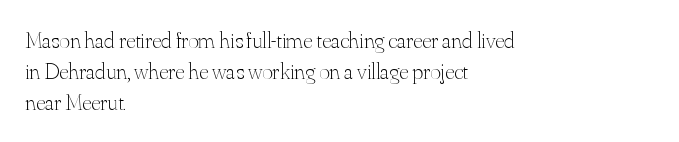
{"italic": "no", "bold": "no", "underline": "no", "align": "left", "line_spacing": "normal", "line_spacing_ratio": 1.35, "letter_spacing": "normal", "letter_spacing_em": 0.0, "glyph_px": 23}
